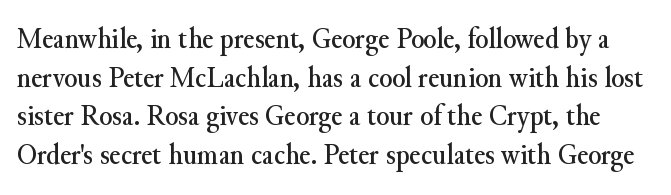
Q: Is the text italic (slanted)? A: No, it is upright.
Q: Is the typeface a serif or a sans-serif typeface? A: Serif.
Q: Is the text underlined? A: No.
Q: Is the spacing between letters normal or unusually wide? A: Normal.
Q: Is the spacing between lines tight, normal or loose? A: Normal.
Q: Width (condensed, normal, or wide)? A: Normal.
Q: Stroke contrast? A: Medium.
Q: x-height? A: Small.
Q: Monospaced? A: No.
